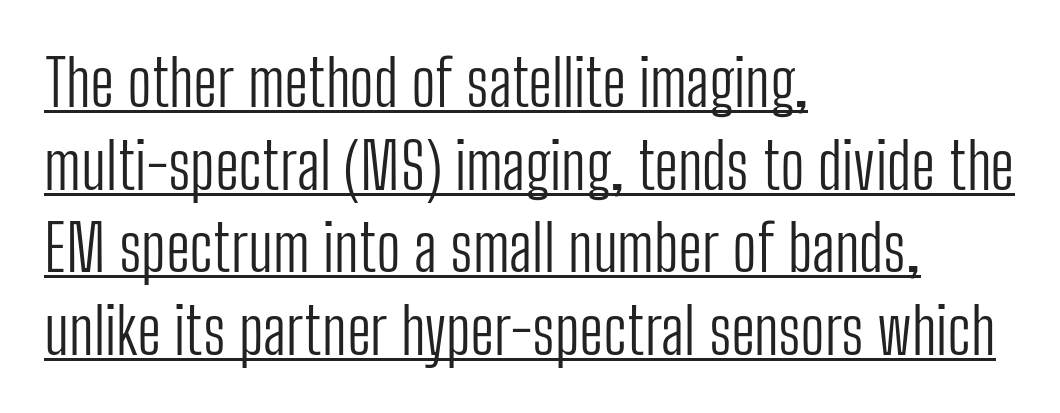
The image shows 64 px light, condensed sans-serif type, upright; set left-aligned, normal line spacing (1.29x), normal letter spacing, underlined; low stroke contrast and a medium x-height.
